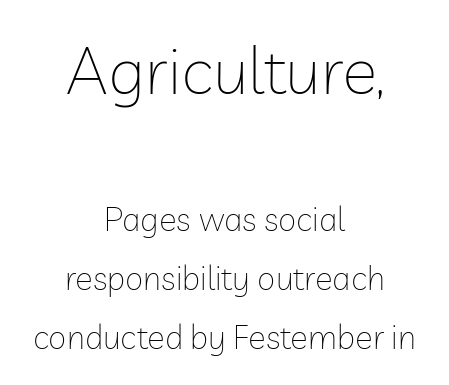
Q: Is the text bold? A: No.
Q: Is the text italic (slanted)? A: No, it is upright.
Q: Is the typeface a serif or a sans-serif typeface? A: Sans-serif.
Q: Is the text underlined? A: No.
Q: How is the paragraph aligned? A: Centered.
Q: Is the spacing between letters normal or unusually wide? A: Normal.
Q: Which block of text is set in a larger size, the first (top) or the second (bottom)? A: The first (top) one.
Q: Width (condensed, normal, or wide)? A: Normal.
Q: Stroke contrast? A: Low.
Q: x-height? A: Medium.
Q: Monospaced? A: No.
